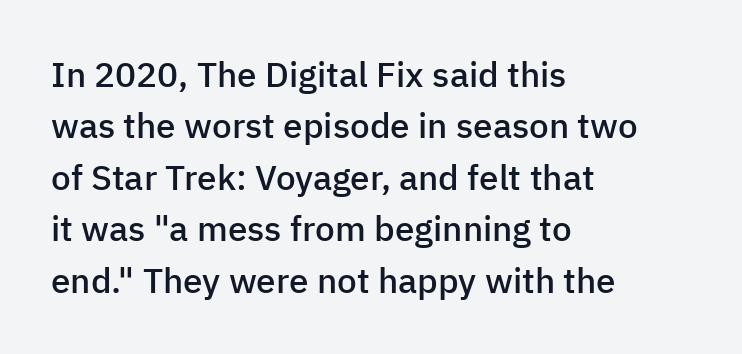
Each new line begins a customary step beneath the previous one. These lines carry some extra weight — a demibold, not a full bold. Classification — sans serif. Clear beneath every line of the passage. The face used here is proportionally spaced, like ordinary book or web type. Typeset ragged right — the left edge is the straight one.
